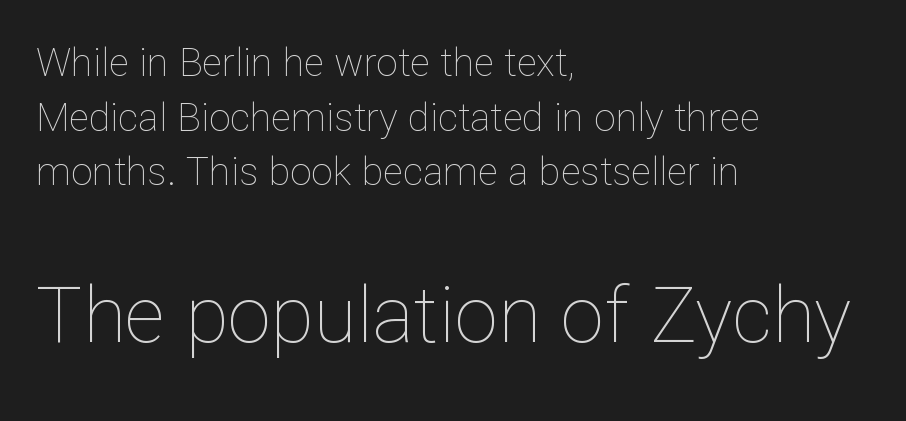
Ordinary non-slanted type is in use. The characters are drawn with everyday or finer stroke widths. Note: smaller setting up top, larger setting below. Honestly, the letter spacing is just normal — you wouldn't notice it.
